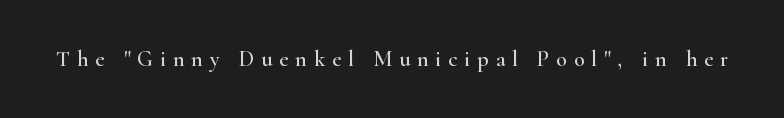
The font's upright variant was chosen for this text. Letter spacing: wide. Type without underlining.
